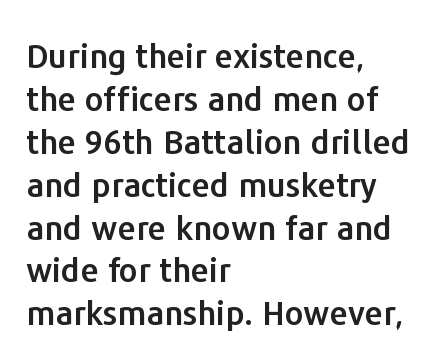
{"serif": "no", "italic": "no", "width": "normal", "stroke_contrast": "low", "x_height": "medium", "monospaced": "no", "underline": "no", "align": "left", "line_spacing": "normal", "line_spacing_ratio": 1.3, "letter_spacing": "normal", "letter_spacing_em": 0.0, "glyph_px": 33}
